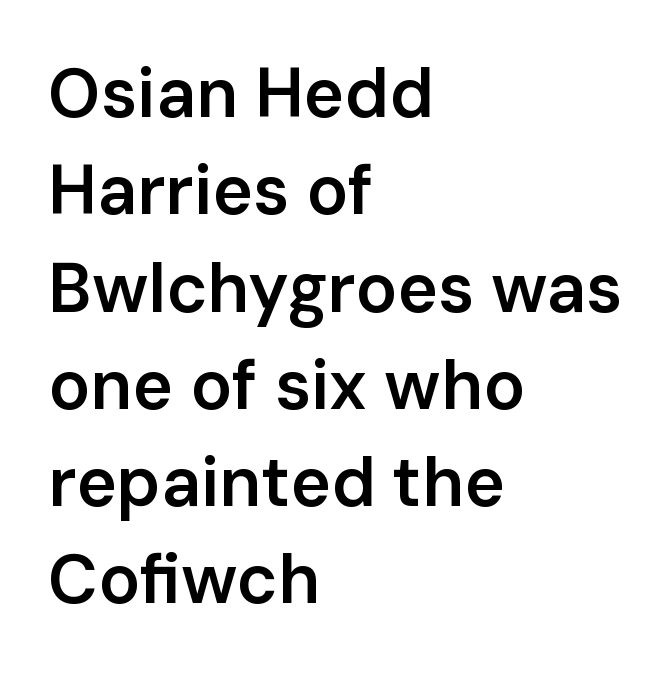
Q: Is the text bold? A: Semi-bold.
Q: Is the text italic (slanted)? A: No, it is upright.
Q: Is the typeface a serif or a sans-serif typeface? A: Sans-serif.
Q: Is the text underlined? A: No.
Q: How is the paragraph aligned? A: Left-aligned.
Q: Is the spacing between letters normal or unusually wide? A: Normal.
Q: Is the spacing between lines tight, normal or loose? A: Normal.
Q: Width (condensed, normal, or wide)? A: Normal.
Q: Stroke contrast? A: Low.
Q: x-height? A: Medium.
Q: Monospaced? A: No.
